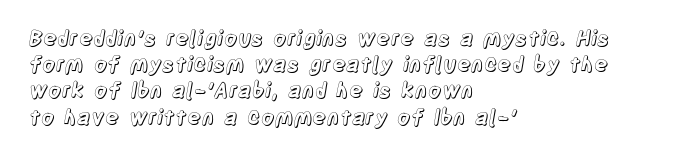
Q: Is the text italic (slanted)? A: Yes.
Q: Is the text underlined? A: No.
Q: How is the paragraph aligned? A: Left-aligned.
Q: Is the spacing between letters normal or unusually wide? A: Normal.
Q: Is the spacing between lines tight, normal or loose? A: Normal.
